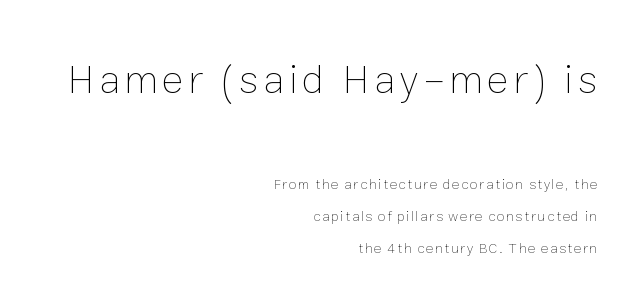
Q: Is the text bold? A: No.
Q: Is the text italic (slanted)? A: No, it is upright.
Q: Is the text underlined? A: No.
Q: How is the paragraph aligned? A: Right-aligned.
Q: Is the spacing between lines tight, normal or loose? A: Loose.
Q: Which block of text is set in a larger size, the first (top) or the second (bottom)? A: The first (top) one.
Q: Width (condensed, normal, or wide)? A: Normal.
Q: Stroke contrast? A: Low.
Q: x-height? A: Medium.
Q: Monospaced? A: No.
